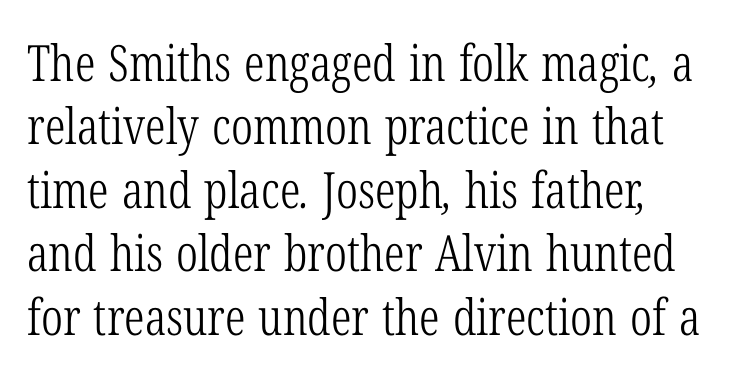
Looks like regular typesetting: each glyph gets only the width it needs. This rendering employs a face with finishing strokes, i.e., a serif. Each word holds together tightly as a unit, with standard inter-letter gaps. No word sits above an underline. Notice how the passage keeps a crisp vertical edge on the left only. A light-to-regular cut is what we see here.
